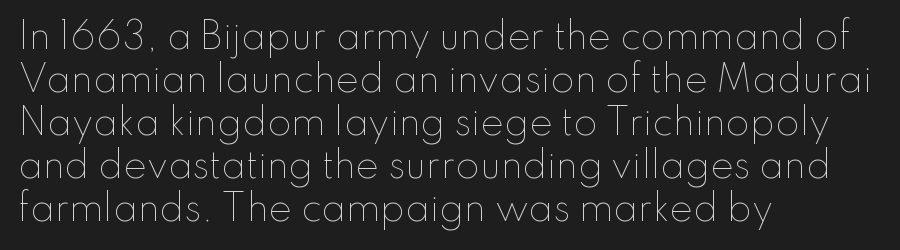
The font sits on the lighter half of the weight spectrum, regular included. Is there any slant? The stems are plumb. Default kerning and tracking; the words read as compact shapes. Teacher's note: observe the even left margin — that is flush-left alignment. Descender tails drop into unmarked territory. This sample has the flowing, uneven cadence of proportional lettering.
